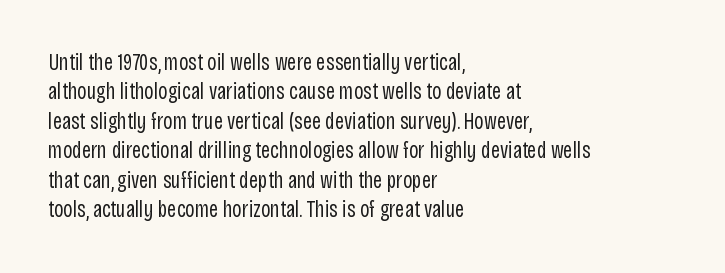
The image shows 23 px text type, upright; set left-aligned, normal line spacing (1.28x), normal letter spacing, not underlined.
